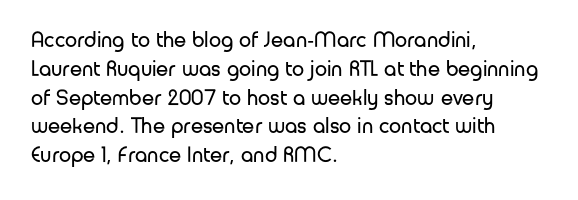
The image shows 22 px text type, upright; set left-aligned, normal line spacing (1.31x), normal letter spacing, not underlined.
